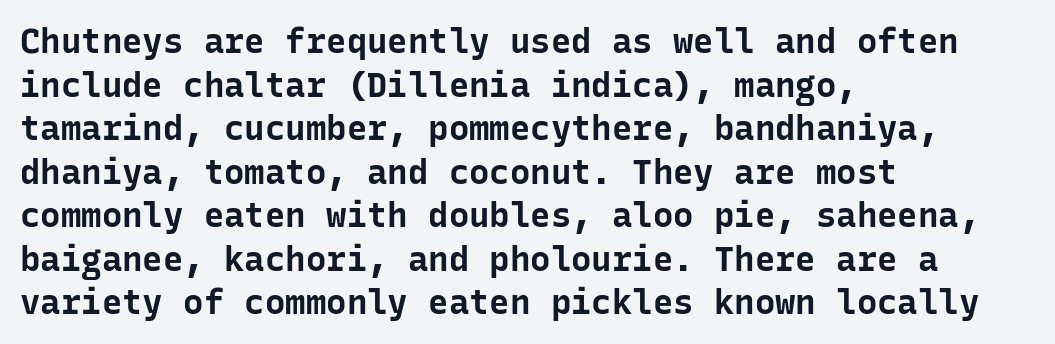
The image shows 34 px bold sans-serif type, upright, monospaced; set left-aligned, normal line spacing (1.28x), normal letter spacing, not underlined; low stroke contrast and a medium x-height.
